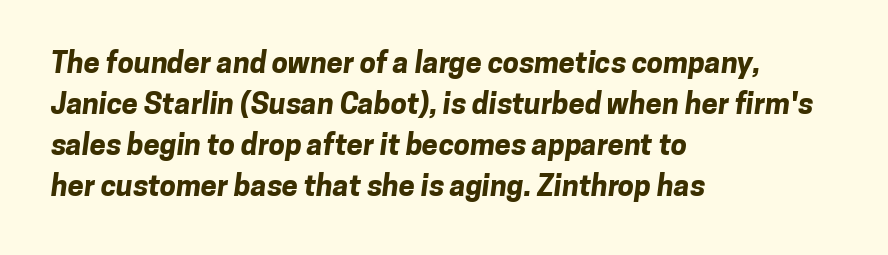
The image shows 29 px bold sans-serif type; set left-aligned, normal line spacing (1.41x), normal letter spacing, not underlined; low stroke contrast and a medium x-height.
